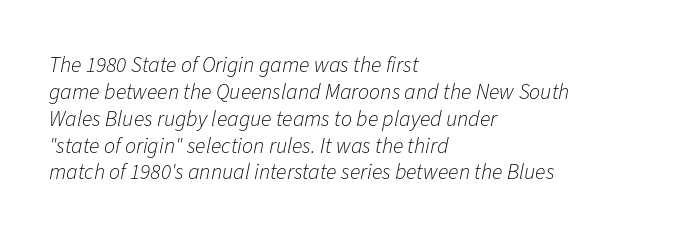
Heaviness? Minimal to ordinary, like unemphasized prose. Leftover space on each line is placed entirely after the last word. The string is rendered with underlining switched off. It's the slanting kind of type. Default kerning and tracking; the words read as compact shapes.
